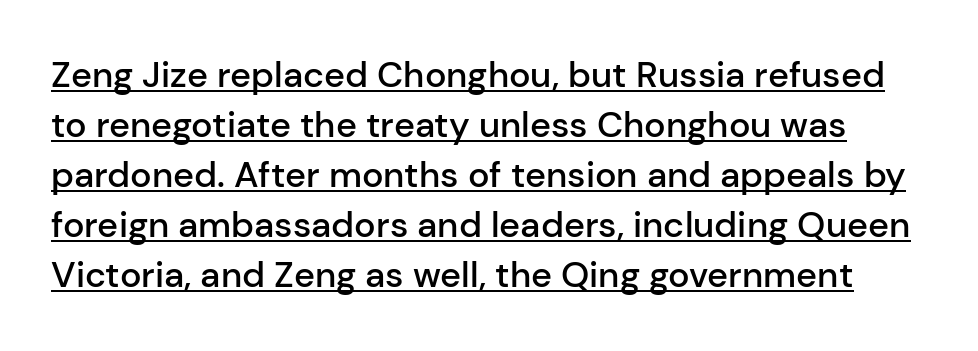
{"serif": "no", "italic": "no", "bold": "semi", "weight": "semibold", "width": "normal", "stroke_contrast": "low", "x_height": "medium", "monospaced": "no", "underline": "yes", "line_spacing": "normal", "line_spacing_ratio": 1.39, "letter_spacing": "normal", "letter_spacing_em": 0.0, "glyph_px": 36}
